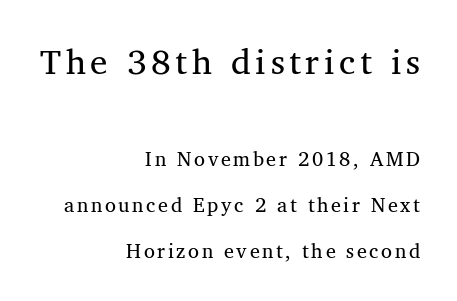
This is the regular roman posture of the typeface. Spacing verdict: proportional, widths tailored to each character. Serif or sans? Serif — the stroke terminals have little feet. The more generous point size was reserved for the upper chunk.
